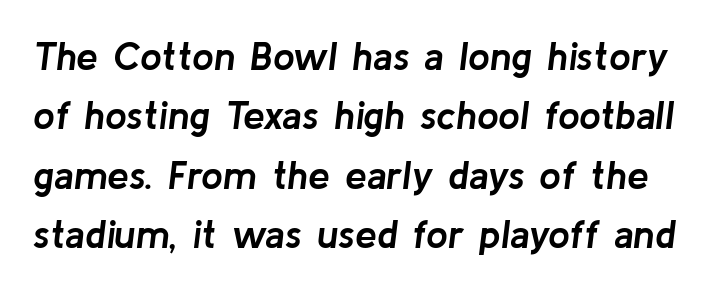
The image shows 39 px semibold type, italic (leaning right); set normal line spacing (1.52x), normal letter spacing, not underlined; low stroke contrast and a medium x-height.
